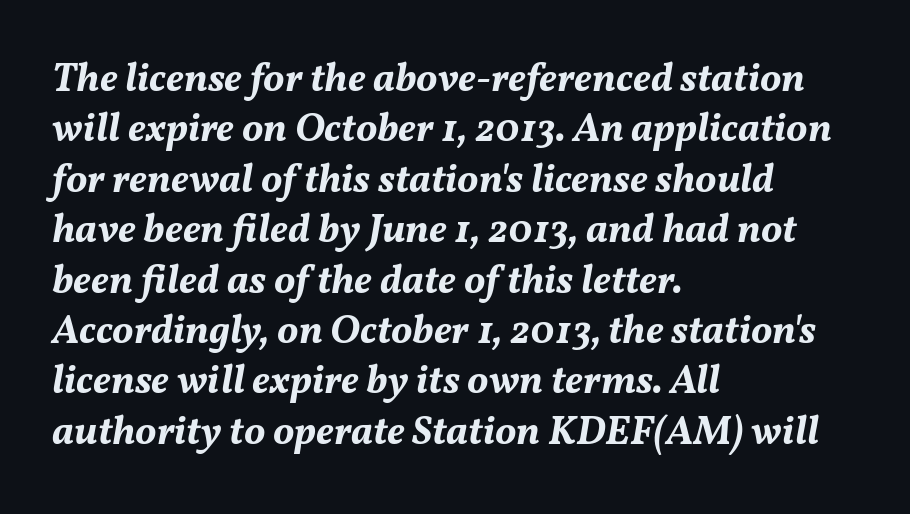
The image shows 40 px bold type, italic (leaning right); set left-aligned, normal line spacing (1.26x), normal letter spacing, not underlined; medium stroke contrast and a medium x-height.
